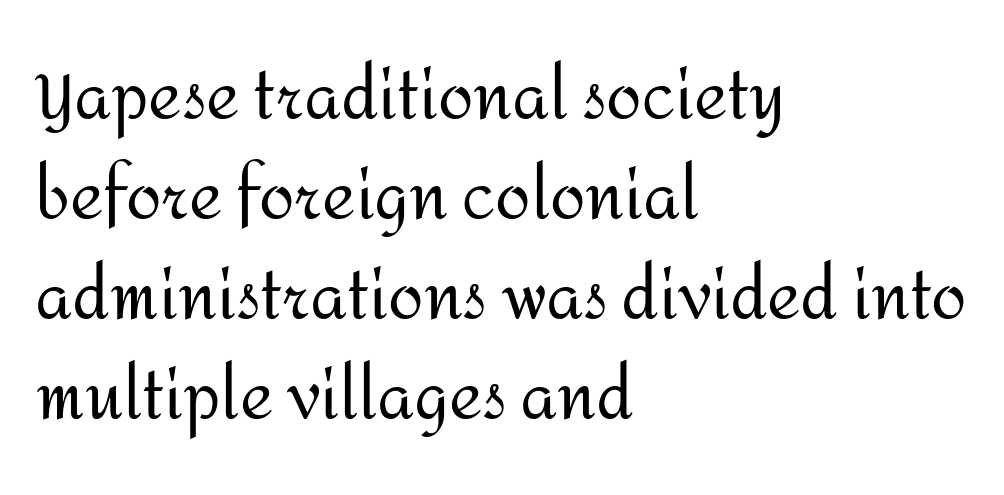
Q: Is the text bold? A: No.
Q: Is the text italic (slanted)? A: No, it is upright.
Q: Is the typeface a serif or a sans-serif typeface? A: Sans-serif.
Q: Is the text underlined? A: No.
Q: How is the paragraph aligned? A: Left-aligned.
Q: Is the spacing between letters normal or unusually wide? A: Normal.
Q: Is the spacing between lines tight, normal or loose? A: Normal.
Q: Width (condensed, normal, or wide)? A: Normal.
Q: Stroke contrast? A: Medium.
Q: x-height? A: Medium.
Q: Monospaced? A: No.
